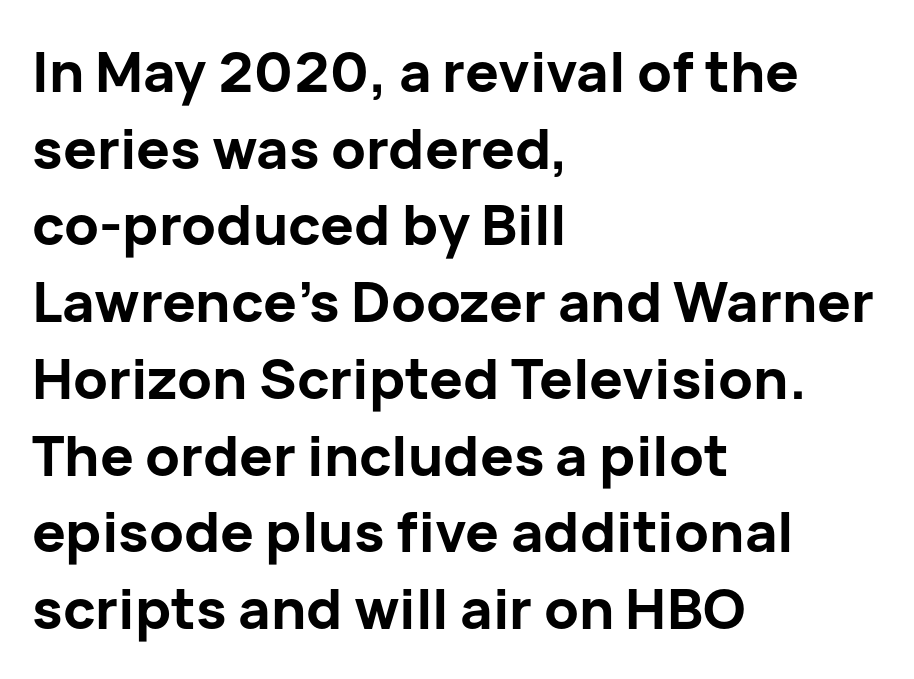
{"serif": "no", "italic": "no", "bold": "yes", "weight": "bold", "width": "normal", "stroke_contrast": "low", "x_height": "medium", "monospaced": "no", "underline": "no", "align": "left", "line_spacing": "normal", "line_spacing_ratio": 1.37, "letter_spacing": "normal", "letter_spacing_em": 0.0, "glyph_px": 56}
